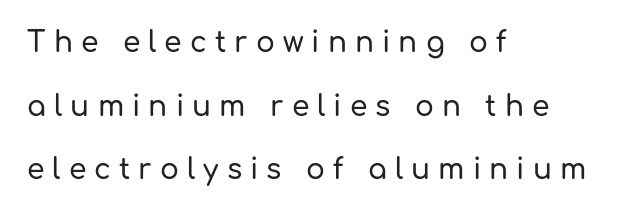
The image shows 28 px sans-serif type, upright; set left-aligned, loose line spacing (2.27x), unusually wide letter spacing (+0.29 em), not underlined; low stroke contrast and a medium x-height.
